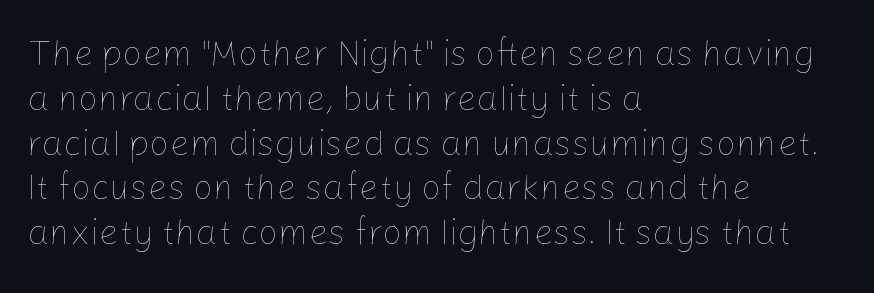
The rendering uses a moderate line-height, typical for paragraphs. The strip under each line holds only bare page. All the whitespace from short lines collects on the right. This reads as an unemphasized weight, regular at the heaviest. Looks like regular typesetting: each glyph gets only the width it needs. The lettering holds an erect, upright posture throughout.
